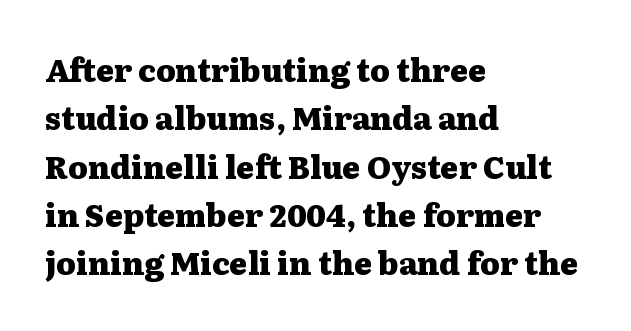
The space directly below the letters is spotless. The text was rendered using a seriffed face with decorative stroke endings. One-word summary of the alignment: left. Does the weight exceed regular? Yes, all the way to bold. Designer's note — italics off, roman on.
